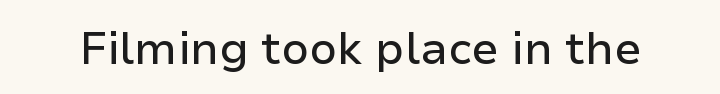
Examine the stroke ends and you'll find no serifs. The letters sit at their default tracking, neither squeezed nor spread. A typesetter would call this proportional, since set widths differ per character. Vertical strokes here are truly vertical. Underlining? Definitely not there.
